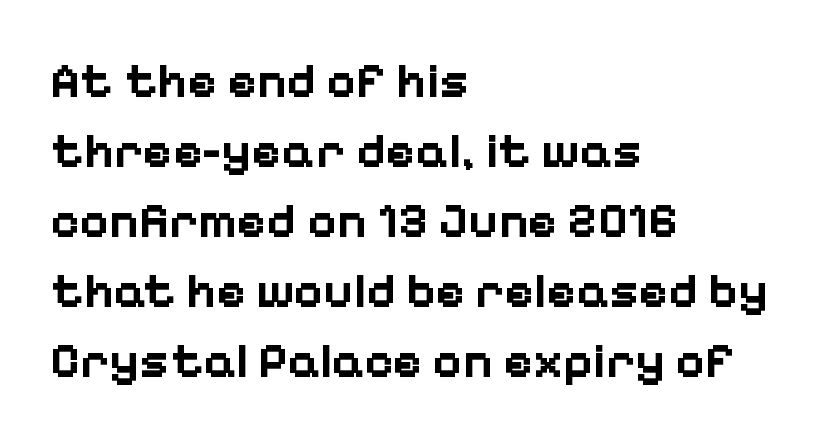
Q: Is the text bold? A: Yes.
Q: Is the text italic (slanted)? A: No, it is upright.
Q: Is the typeface a serif or a sans-serif typeface? A: Sans-serif.
Q: Is the text underlined? A: No.
Q: How is the paragraph aligned? A: Left-aligned.
Q: Is the spacing between letters normal or unusually wide? A: Normal.
Q: Is the spacing between lines tight, normal or loose? A: Normal.
Q: Width (condensed, normal, or wide)? A: Normal.
Q: Stroke contrast? A: Low.
Q: x-height? A: Medium.
Q: Monospaced? A: No.
